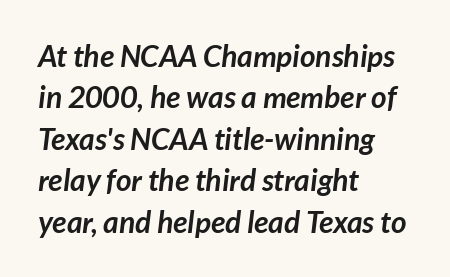
{"serif": "no", "bold": "yes", "weight": "semibold", "width": "normal", "stroke_contrast": "low", "x_height": "medium", "monospaced": "no", "underline": "no", "align": "left", "line_spacing": "normal", "line_spacing_ratio": 1.38, "letter_spacing": "normal", "letter_spacing_em": 0.0, "glyph_px": 30}
